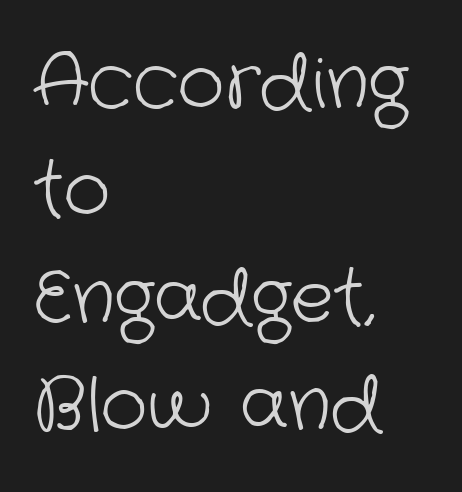
Q: Is the text bold? A: No.
Q: Is the typeface a serif or a sans-serif typeface? A: Sans-serif.
Q: Is the text underlined? A: No.
Q: How is the paragraph aligned? A: Left-aligned.
Q: Is the spacing between letters normal or unusually wide? A: Normal.
Q: Is the spacing between lines tight, normal or loose? A: Normal.
Q: Width (condensed, normal, or wide)? A: Normal.
Q: Stroke contrast? A: Low.
Q: x-height? A: Medium.
Q: Monospaced? A: No.
